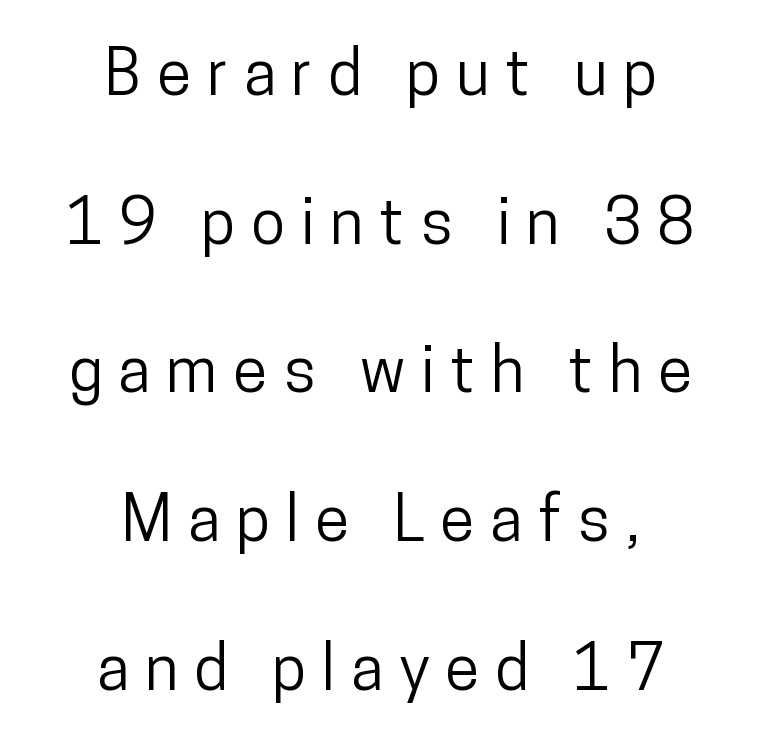
Q: Is the text italic (slanted)? A: No, it is upright.
Q: Is the typeface a serif or a sans-serif typeface? A: Sans-serif.
Q: Is the text underlined? A: No.
Q: How is the paragraph aligned? A: Centered.
Q: Is the spacing between letters normal or unusually wide? A: Unusually wide.
Q: Is the spacing between lines tight, normal or loose? A: Loose.
Q: Width (condensed, normal, or wide)? A: Condensed.
Q: Stroke contrast? A: Low.
Q: x-height? A: Medium.
Q: Monospaced? A: No.
